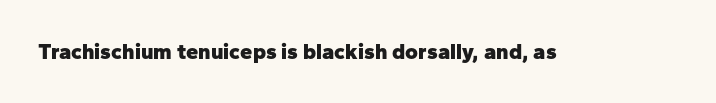
The image shows 22 px bold type, upright; set normal letter spacing, not underlined.
